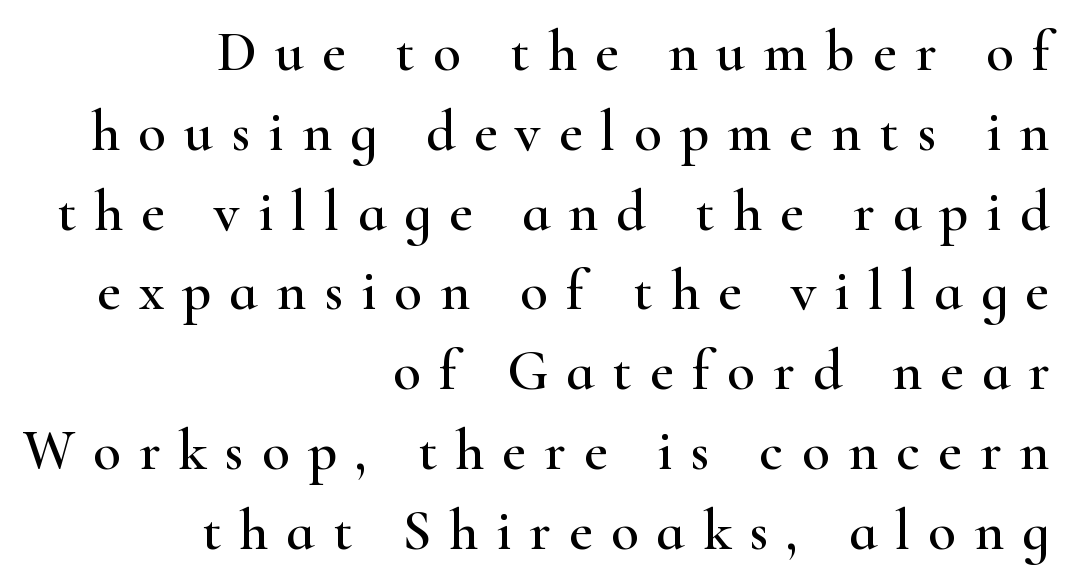
The image shows 57 px wide serif type, upright; set right-aligned, normal line spacing (1.4x), unusually wide letter spacing (+0.32 em), not underlined; high stroke contrast and a small x-height.
